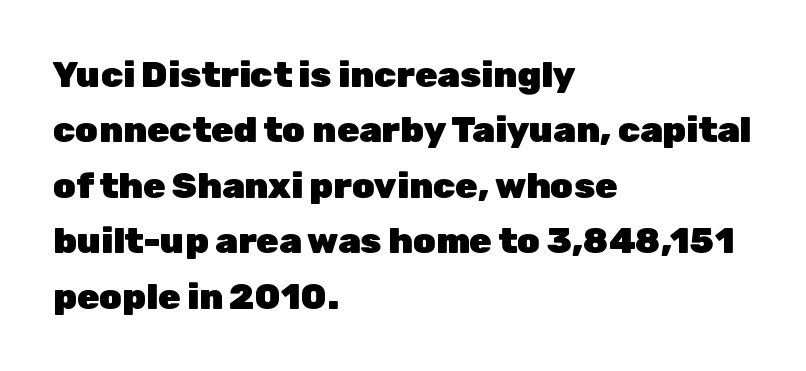
Q: Is the text bold? A: Yes.
Q: Is the text italic (slanted)? A: No, it is upright.
Q: Is the typeface a serif or a sans-serif typeface? A: Sans-serif.
Q: Is the text underlined? A: No.
Q: How is the paragraph aligned? A: Left-aligned.
Q: Is the spacing between letters normal or unusually wide? A: Normal.
Q: Is the spacing between lines tight, normal or loose? A: Normal.
Q: Width (condensed, normal, or wide)? A: Normal.
Q: Stroke contrast? A: Low.
Q: x-height? A: Medium.
Q: Monospaced? A: No.
